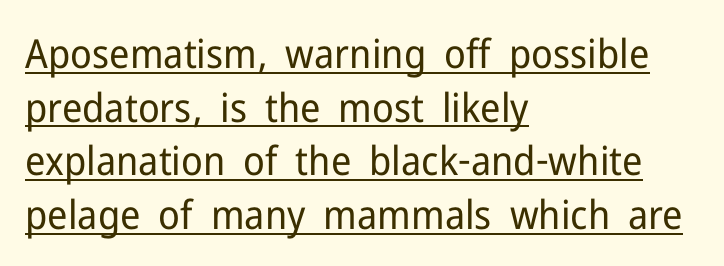
The image shows 40 px regular-weight sans-serif type, upright; set left-aligned, normal line spacing (1.34x), normal letter spacing, underlined; low stroke contrast and a medium x-height.
